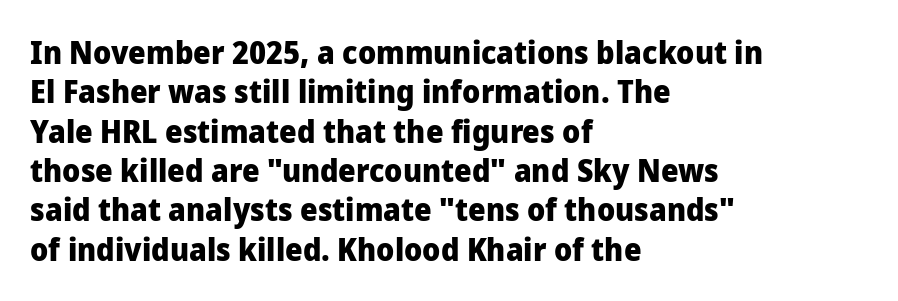
Q: Is the text bold? A: Yes.
Q: Is the text italic (slanted)? A: No, it is upright.
Q: Is the typeface a serif or a sans-serif typeface? A: Sans-serif.
Q: Is the text underlined? A: No.
Q: How is the paragraph aligned? A: Left-aligned.
Q: Is the spacing between letters normal or unusually wide? A: Normal.
Q: Is the spacing between lines tight, normal or loose? A: Normal.
Q: Width (condensed, normal, or wide)? A: Normal.
Q: Stroke contrast? A: Low.
Q: x-height? A: Medium.
Q: Monospaced? A: No.
